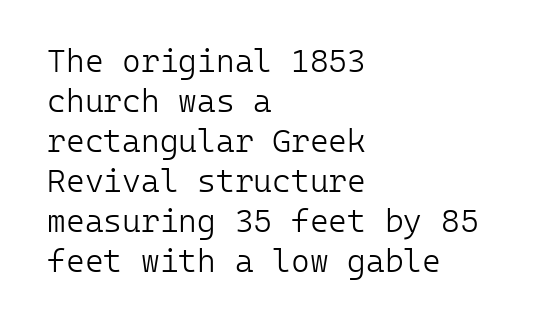
Q: Is the text bold? A: No.
Q: Is the text italic (slanted)? A: No, it is upright.
Q: Is the typeface a serif or a sans-serif typeface? A: Sans-serif.
Q: Is the text underlined? A: No.
Q: How is the paragraph aligned? A: Left-aligned.
Q: Is the spacing between letters normal or unusually wide? A: Normal.
Q: Is the spacing between lines tight, normal or loose? A: Normal.
Q: Width (condensed, normal, or wide)? A: Normal.
Q: Stroke contrast? A: Low.
Q: x-height? A: Medium.
Q: Monospaced? A: Yes.
